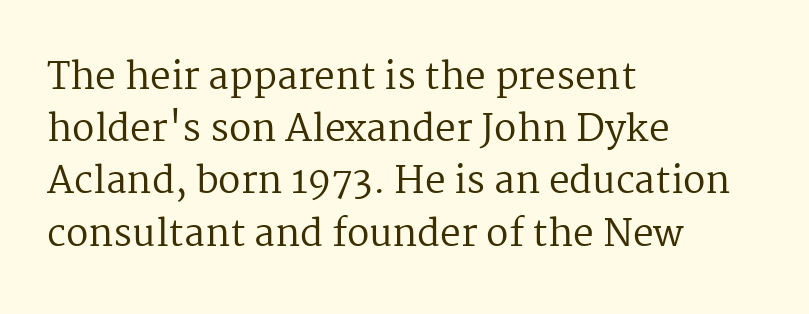
Baseline-to-baseline distance is the conventional proportion of letter height. Nope, not italic — everything's standing straight. A clean baseline with only descenders dipping below it. Alignment: flush left. Stems and bowls with no extra thickness — not bold. Character widths vary here, with narrow letters taking less room than wide ones.
